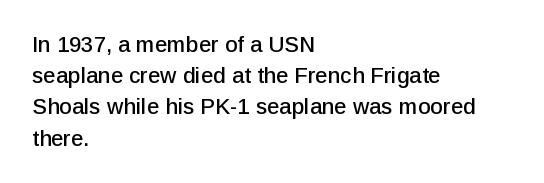
Q: Is the text italic (slanted)? A: No, it is upright.
Q: Is the text underlined? A: No.
Q: How is the paragraph aligned? A: Left-aligned.
Q: Is the spacing between letters normal or unusually wide? A: Normal.
Q: Is the spacing between lines tight, normal or loose? A: Normal.
